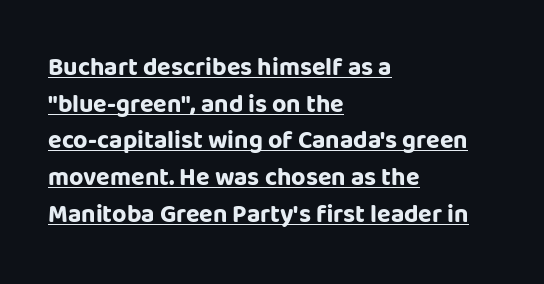
Q: Is the text bold? A: Yes.
Q: Is the text italic (slanted)? A: No, it is upright.
Q: Is the text underlined? A: Yes.
Q: How is the paragraph aligned? A: Left-aligned.
Q: Is the spacing between letters normal or unusually wide? A: Normal.
Q: Is the spacing between lines tight, normal or loose? A: Normal.
